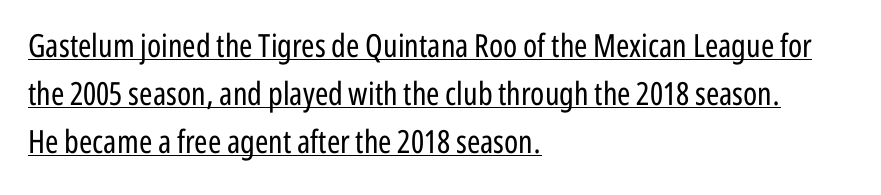
Q: Is the text bold? A: No.
Q: Is the text italic (slanted)? A: No, it is upright.
Q: Is the typeface a serif or a sans-serif typeface? A: Sans-serif.
Q: Is the text underlined? A: Yes.
Q: How is the paragraph aligned? A: Left-aligned.
Q: Is the spacing between letters normal or unusually wide? A: Normal.
Q: Is the spacing between lines tight, normal or loose? A: Normal.
Q: Width (condensed, normal, or wide)? A: Condensed.
Q: Stroke contrast? A: Low.
Q: x-height? A: Medium.
Q: Monospaced? A: No.
